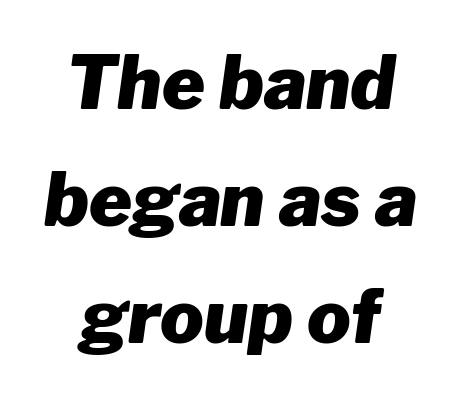
{"italic": "yes", "lean": "right", "slant_degrees": 8, "bold": "yes", "weight": "heavy", "width": "normal", "stroke_contrast": "low", "x_height": "medium", "monospaced": "no", "underline": "no", "line_spacing": "normal", "line_spacing_ratio": 1.6, "letter_spacing": "normal", "letter_spacing_em": 0.0, "glyph_px": 73}
